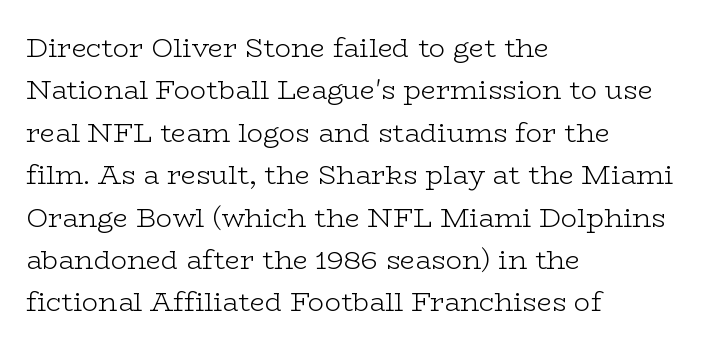
{"italic": "no", "bold": "no", "underline": "no", "align": "left", "line_spacing": "normal", "line_spacing_ratio": 1.57, "letter_spacing": "normal", "letter_spacing_em": 0.0, "glyph_px": 27}
